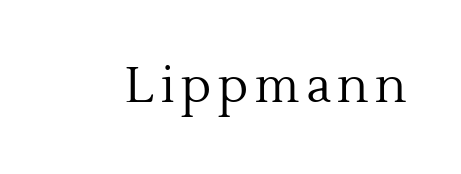
{"serif": "yes", "italic": "no", "bold": "no", "weight": "regular", "width": "normal", "x_height": "medium", "monospaced": "no", "underline": "no", "glyph_px": 49}
